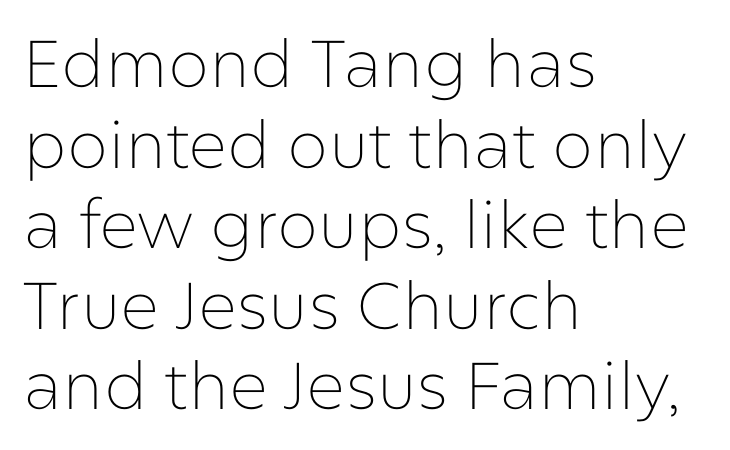
The image shows 66 px thin sans-serif type, upright; set left-aligned, line spacing 1.22x, normal letter spacing, not underlined; low stroke contrast and a medium x-height.
